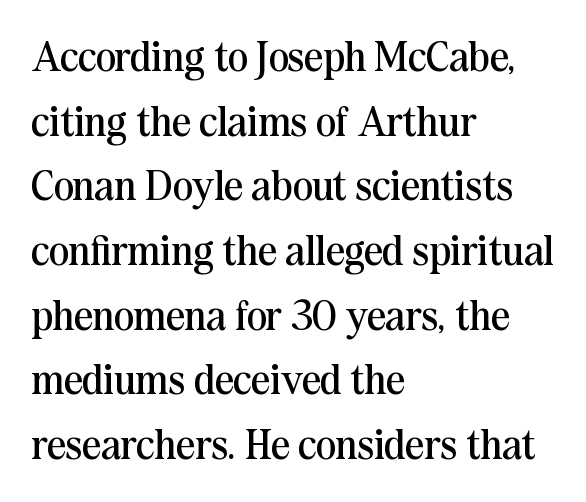
{"serif": "yes", "italic": "no", "bold": "no", "weight": "regular", "width": "normal", "stroke_contrast": "medium", "x_height": "medium", "monospaced": "no", "underline": "no", "align": "left", "line_spacing": "normal", "line_spacing_ratio": 1.54, "letter_spacing": "normal", "letter_spacing_em": 0.0, "glyph_px": 42}
